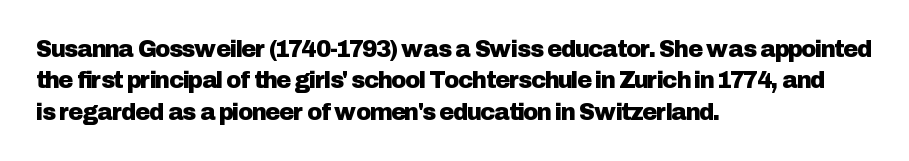
The passage shown is not underscored anywhere. The line texture is even and compact thanks to regular tracking. Nope, not italic — everything's standing straight. Each line starts at the same left margin while the right side varies. Notice how descenders clear the ascenders below comfortably — that's standard leading.
